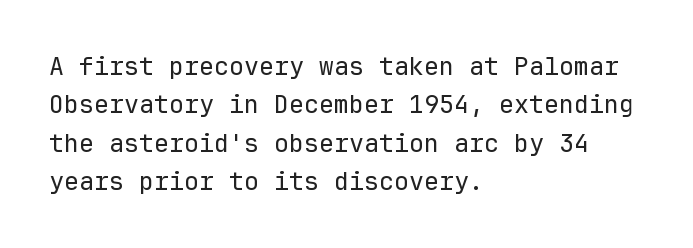
This sample uses an upright cut, with every glyph sitting square on the baseline. The string is rendered with underlining switched off. Tracking value appears to be zero — textbook default spacing. The lines in this sample share a left origin and differ only in where they stop. Vertical spacing — default.
